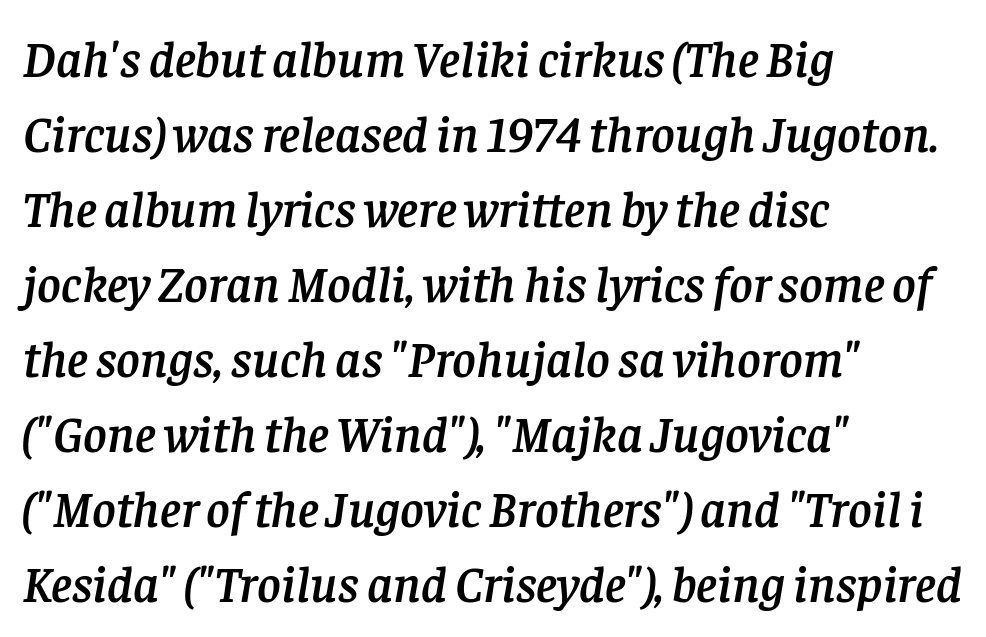
Note the varied advance widths — an 'i' is clearly narrower than an 'm'. Horizontal bands of white between lines are of average thickness. Casual observation: everything's shoved over to the left. The characters display serif detailing at their extremities.
